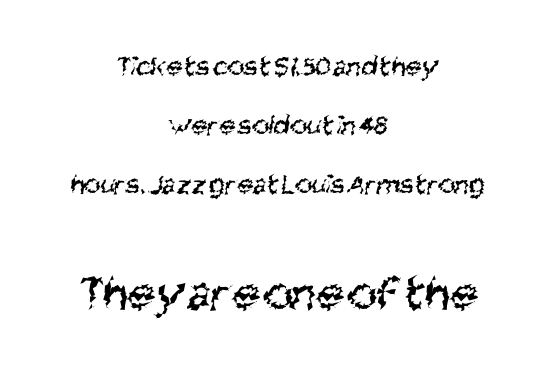
{"serif": "no", "bold": "no", "weight": "regular", "width": "condensed", "stroke_contrast": "medium", "x_height": "large", "monospaced": "no", "underline": "no", "align": "center", "line_spacing": "loose", "line_spacing_ratio": 2.03, "letter_spacing": "normal", "letter_spacing_em": 0.0, "larger_block": "second", "size_ratio": 1.72, "glyph_px": 50}
